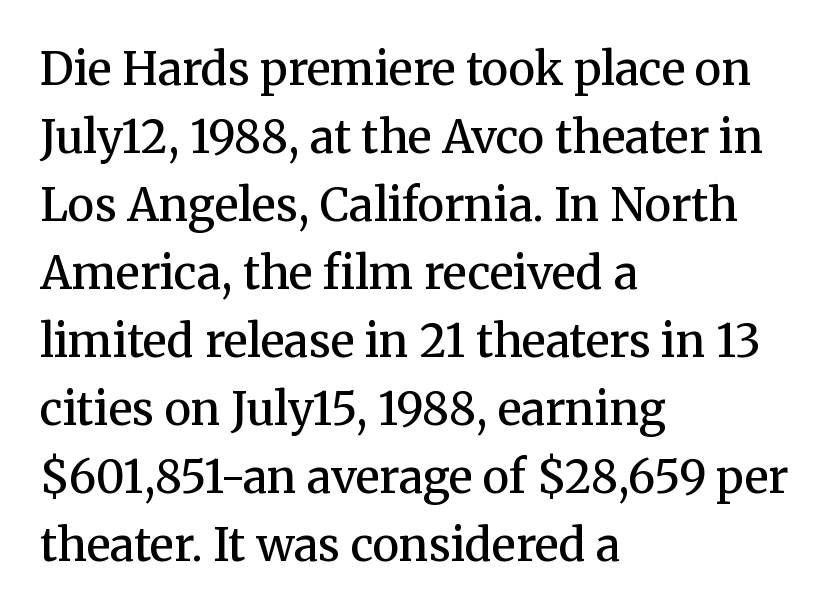
Q: Is the text bold? A: Semi-bold.
Q: Is the text italic (slanted)? A: No, it is upright.
Q: Is the typeface a serif or a sans-serif typeface? A: Serif.
Q: Is the text underlined? A: No.
Q: How is the paragraph aligned? A: Left-aligned.
Q: Is the spacing between letters normal or unusually wide? A: Normal.
Q: Is the spacing between lines tight, normal or loose? A: Normal.
Q: Width (condensed, normal, or wide)? A: Normal.
Q: Stroke contrast? A: Medium.
Q: x-height? A: Medium.
Q: Monospaced? A: No.
